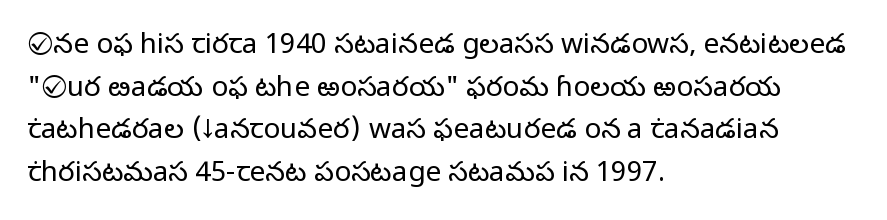
Q: Is the text bold? A: No.
Q: Is the text italic (slanted)? A: No, it is upright.
Q: Is the typeface a serif or a sans-serif typeface? A: Sans-serif.
Q: Is the text underlined? A: No.
Q: How is the paragraph aligned? A: Left-aligned.
Q: Is the spacing between letters normal or unusually wide? A: Normal.
Q: Is the spacing between lines tight, normal or loose? A: Normal.
Q: Width (condensed, normal, or wide)? A: Normal.
Q: Stroke contrast? A: Low.
Q: x-height? A: Medium.
Q: Monospaced? A: No.
